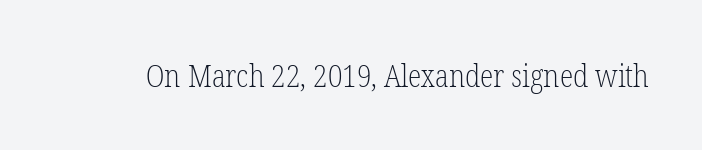
The string is rendered with underlining switched off. These lines are rendered in a variable-pitch font. Is the stroke heavy? The answer is a plain regular-or-lighter. Inter-character spacing is left at the font's built-in metrics.
